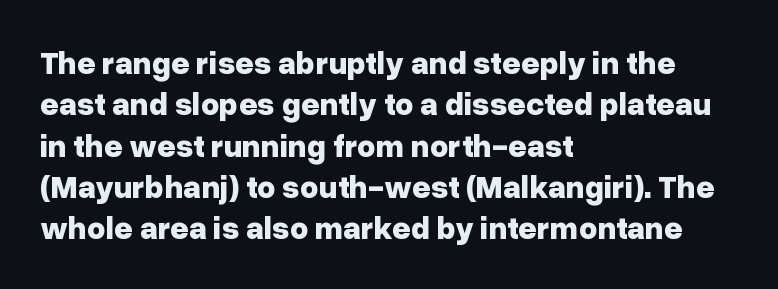
{"serif": "no", "italic": "no", "bold": "yes", "weight": "bold", "width": "normal", "stroke_contrast": "low", "x_height": "medium", "monospaced": "no", "underline": "no", "align": "left", "line_spacing": "normal", "line_spacing_ratio": 1.29, "letter_spacing": "normal", "letter_spacing_em": 0.0, "glyph_px": 32}
